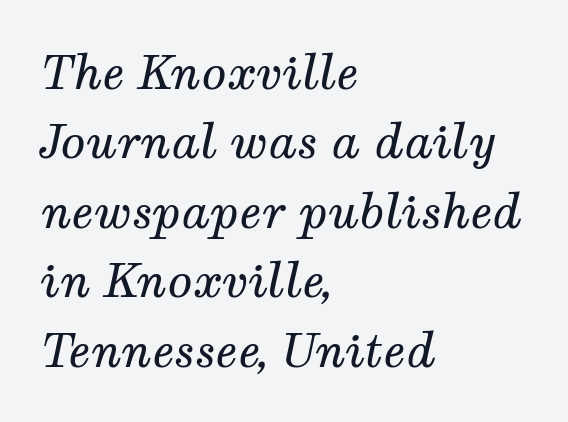
Q: Is the text bold? A: No.
Q: Is the text italic (slanted)? A: Yes, it leans right by about 12 degrees.
Q: Is the typeface a serif or a sans-serif typeface? A: Serif.
Q: Is the text underlined? A: No.
Q: How is the paragraph aligned? A: Left-aligned.
Q: Is the spacing between letters normal or unusually wide? A: Normal.
Q: Is the spacing between lines tight, normal or loose? A: Normal.
Q: Width (condensed, normal, or wide)? A: Normal.
Q: Stroke contrast? A: Medium.
Q: x-height? A: Medium.
Q: Monospaced? A: No.
